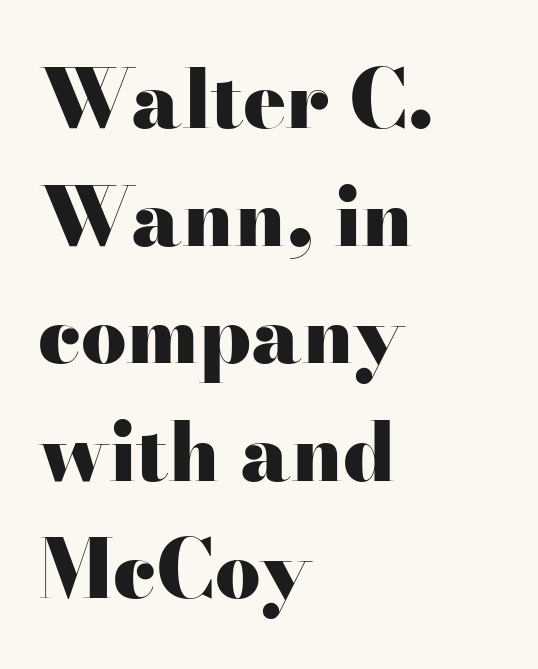
{"serif": "yes", "italic": "no", "bold": "yes", "weight": "heavy", "width": "wide", "stroke_contrast": "high", "x_height": "small", "monospaced": "no", "underline": "no", "align": "left", "line_spacing": "normal", "line_spacing_ratio": 1.47, "letter_spacing": "normal", "letter_spacing_em": 0.0, "glyph_px": 80}
